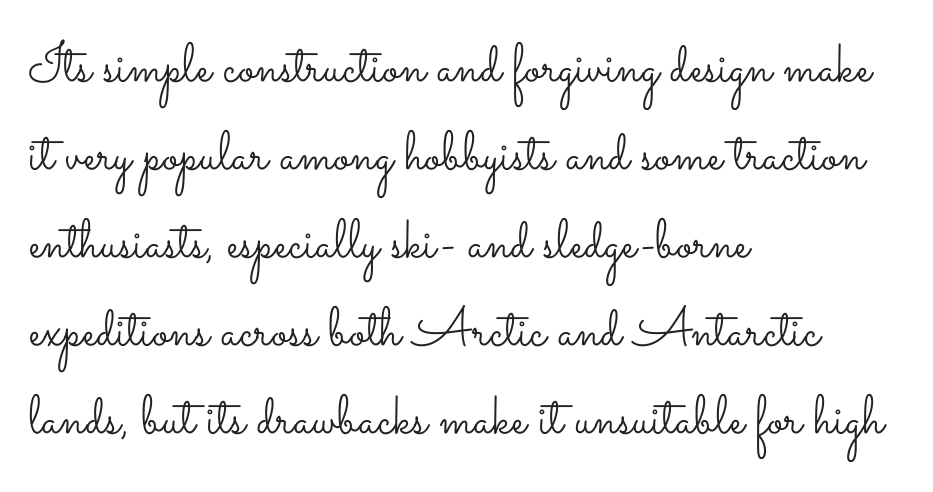
The image shows 55 px light, wide type; set left-aligned, normal line spacing (1.6x), normal letter spacing, not underlined; low stroke contrast and a small x-height.
